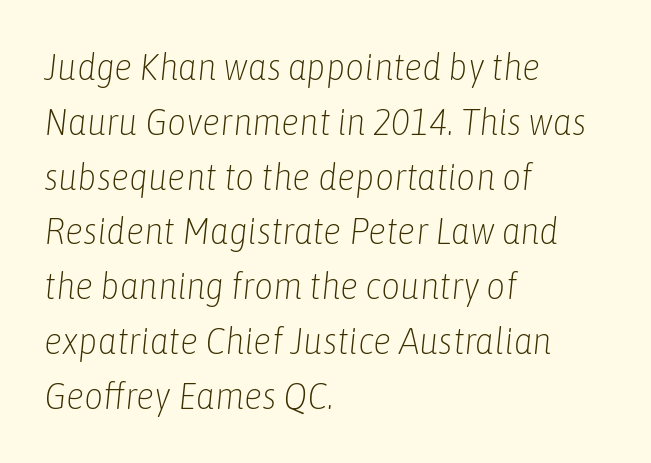
{"italic": "yes", "lean": "right", "slant_degrees": 6, "bold": "no", "weight": "light", "width": "condensed", "stroke_contrast": "low", "x_height": "medium", "monospaced": "no", "underline": "no", "align": "left", "line_spacing": "normal", "line_spacing_ratio": 1.48, "letter_spacing": "normal", "letter_spacing_em": 0.0, "glyph_px": 37}
